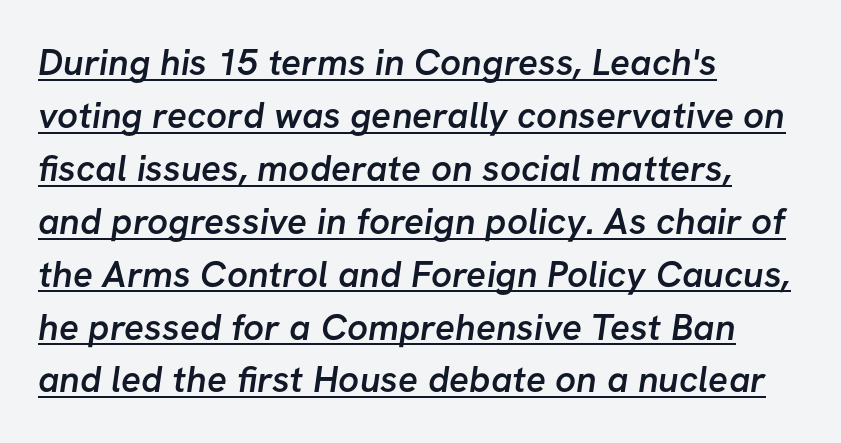
{"serif": "no", "bold": "semi", "weight": "semibold", "width": "normal", "stroke_contrast": "low", "x_height": "medium", "monospaced": "no", "underline": "yes", "align": "left", "line_spacing": "normal", "line_spacing_ratio": 1.43, "letter_spacing": "normal", "letter_spacing_em": 0.0, "glyph_px": 37}
